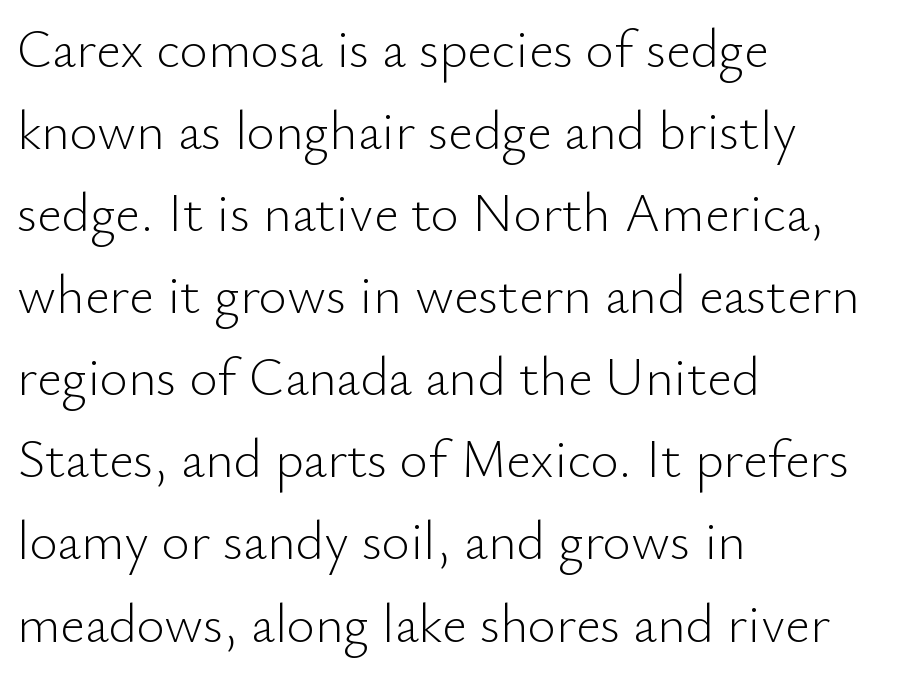
The image shows 54 px light sans-serif type, upright; set left-aligned, normal line spacing (1.52x), normal letter spacing, not underlined; low stroke contrast and a small x-height.
